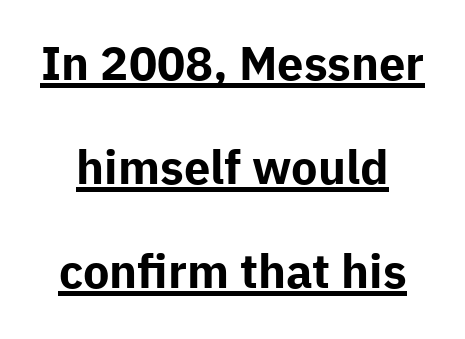
{"serif": "no", "italic": "no", "bold": "yes", "weight": "bold", "width": "normal", "stroke_contrast": "low", "x_height": "medium", "monospaced": "no", "underline": "yes", "line_spacing": "loose", "line_spacing_ratio": 2.21, "letter_spacing": "normal", "letter_spacing_em": 0.0, "glyph_px": 47}
